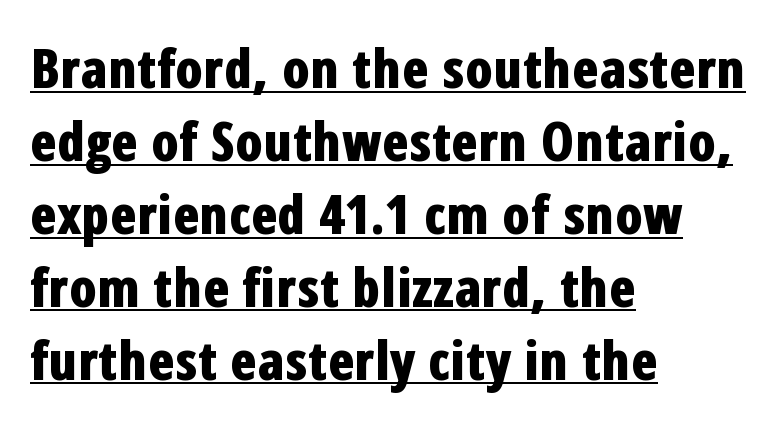
The image shows 54 px bold, condensed sans-serif type, upright; set left-aligned, normal line spacing (1.35x), normal letter spacing, underlined; low stroke contrast and a medium x-height.
